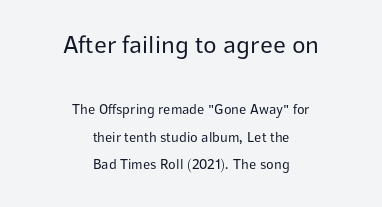
{"italic": "no", "bold": "no", "underline": "no", "align": "center", "line_spacing": "loose", "line_spacing_ratio": 1.99, "letter_spacing": "normal", "letter_spacing_em": 0.0, "larger_block": "first", "size_ratio": 1.79, "glyph_px": 25}
